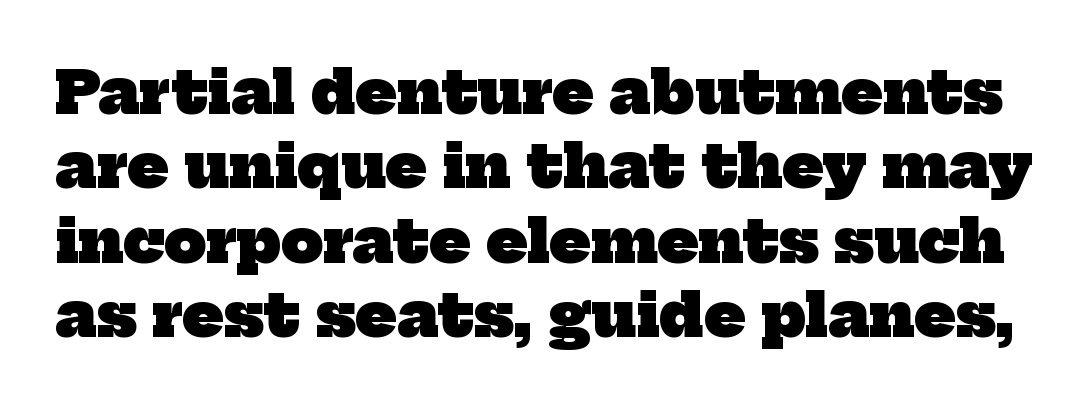
{"serif": "yes", "bold": "yes", "weight": "heavy", "width": "normal", "stroke_contrast": "low", "x_height": "medium", "monospaced": "no", "underline": "no", "line_spacing": "normal", "line_spacing_ratio": 1.26, "letter_spacing": "normal", "letter_spacing_em": 0.0, "glyph_px": 59}
